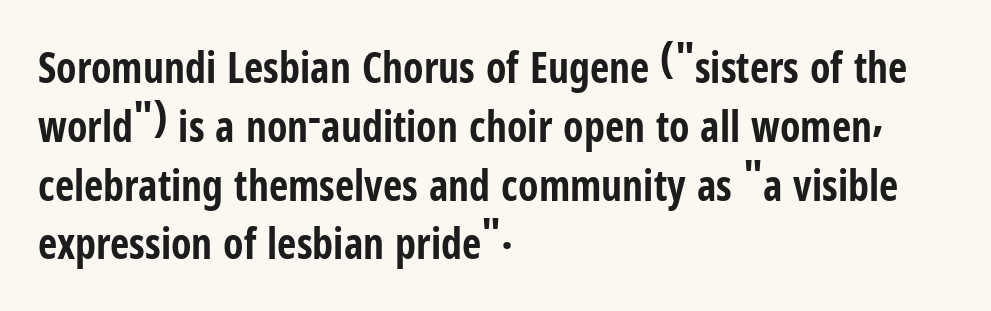
{"serif": "no", "italic": "no", "bold": "yes", "weight": "bold", "width": "condensed", "stroke_contrast": "low", "x_height": "medium", "monospaced": "no", "underline": "no", "align": "left", "line_spacing": "normal", "line_spacing_ratio": 1.4, "letter_spacing": "normal", "letter_spacing_em": 0.0, "glyph_px": 42}
